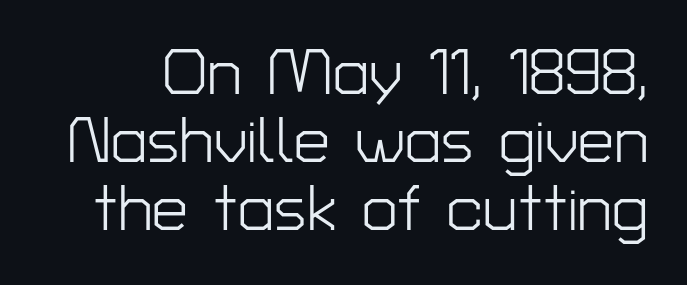
{"serif": "no", "italic": "no", "bold": "no", "weight": "light", "width": "normal", "stroke_contrast": "low", "x_height": "medium", "monospaced": "no", "underline": "no", "line_spacing": "tight", "line_spacing_ratio": 1.06, "letter_spacing": "normal", "letter_spacing_em": 0.0, "glyph_px": 64}
